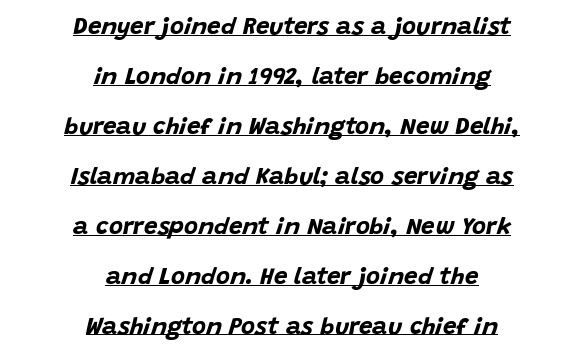
Reading down the column, the eye jumps a long way to each next line. Every character sits at an angle, as italics do. A typesetter would call this zero additional tracking. Every word sits above its own underline.
